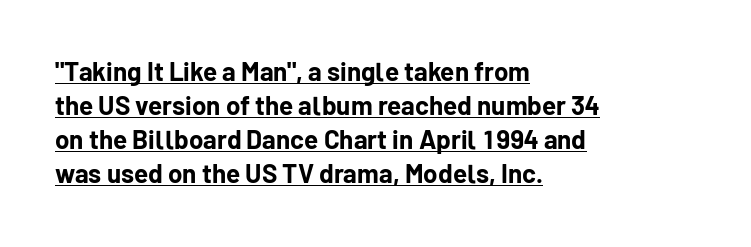
Vertically, the passage feels balanced, rows spaced as you'd expect. Is there any slant? The stems are plumb. A rule runs beneath these lines of type. These lines are set flush left with a ragged right edge. A dark, heavy texture on the line: the type is bold. The passage shown has conventional tracking throughout.
